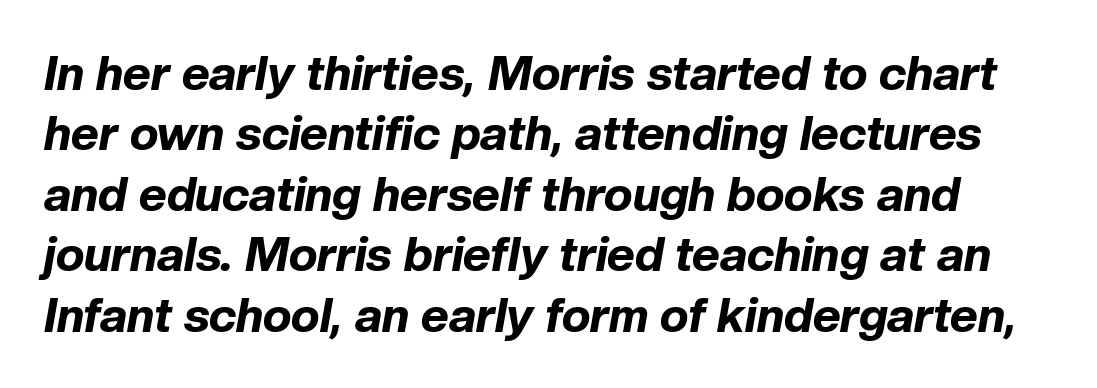
Does extra space separate the letters? No, they use regular spacing. It's the slanting kind of type. The letters advance in unequal steps, a hallmark of proportional type. A dark, heavy texture on the line: the type is bold.
